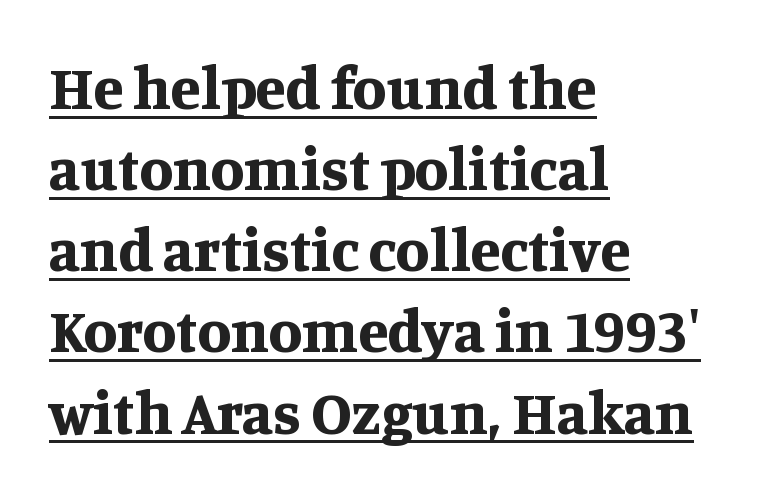
Q: Is the text bold? A: Yes.
Q: Is the text italic (slanted)? A: No, it is upright.
Q: Is the typeface a serif or a sans-serif typeface? A: Serif.
Q: Is the text underlined? A: Yes.
Q: How is the paragraph aligned? A: Left-aligned.
Q: Is the spacing between letters normal or unusually wide? A: Normal.
Q: Is the spacing between lines tight, normal or loose? A: Normal.
Q: Width (condensed, normal, or wide)? A: Normal.
Q: Stroke contrast? A: Medium.
Q: x-height? A: Large.
Q: Monospaced? A: No.
